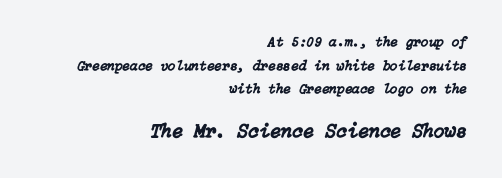
Normally led — the rows are evenly, conventionally spaced. Line ends are locked; line starts wander. Tracking here is standard; glyphs follow each other at the usual distance. The letters in the lower block stand taller than those in the block above. The axis of the letterforms is tilted away from vertical. The space beneath each line is pristine and unruled.
